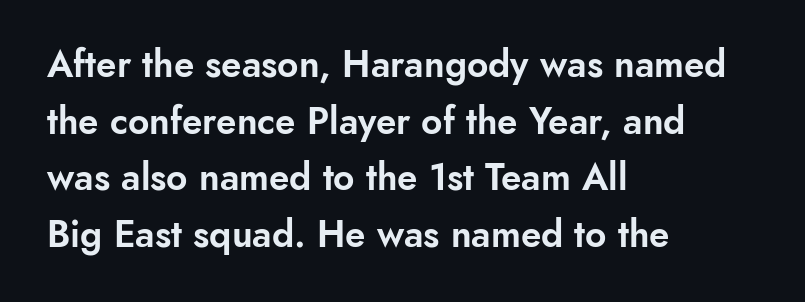
{"serif": "no", "italic": "no", "width": "normal", "stroke_contrast": "low", "x_height": "small", "monospaced": "no", "underline": "no", "align": "left", "line_spacing": "normal", "line_spacing_ratio": 1.53, "letter_spacing": "normal", "letter_spacing_em": 0.0, "glyph_px": 37}
